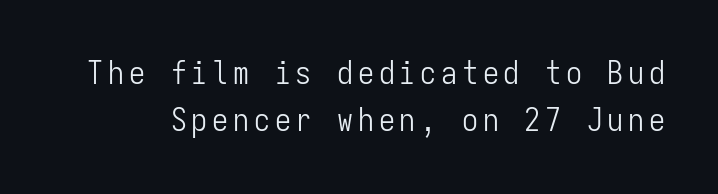
The image shows 32 px light, condensed sans-serif type, upright, monospaced; set normal line spacing (1.46x), not underlined; low stroke contrast and a medium x-height.
